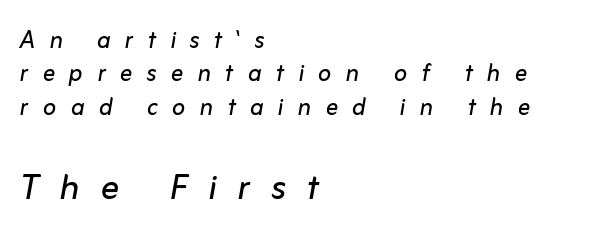
Q: Is the text bold? A: No.
Q: Is the text italic (slanted)? A: Yes, it leans right by about 10 degrees.
Q: Is the text underlined? A: No.
Q: How is the paragraph aligned? A: Left-aligned.
Q: Is the spacing between letters normal or unusually wide? A: Unusually wide.
Q: Is the spacing between lines tight, normal or loose? A: Tight.
Q: Which block of text is set in a larger size, the first (top) or the second (bottom)? A: The second (bottom) one.
Q: Width (condensed, normal, or wide)? A: Normal.
Q: Stroke contrast? A: Low.
Q: x-height? A: Medium.
Q: Monospaced? A: No.
